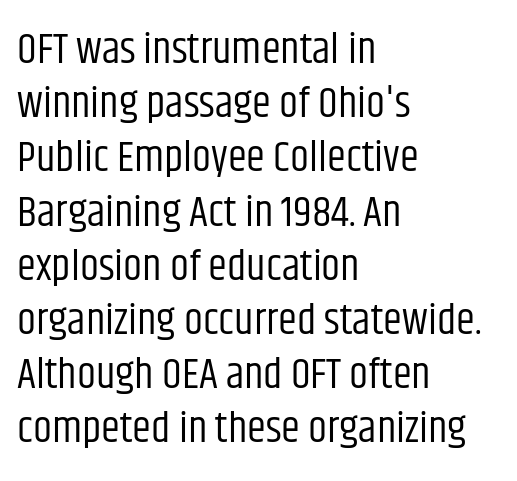
The font family rendered here belongs to the sans-serif group. Inter-character spacing is left at the font's built-in metrics. The string is rendered with underlining switched off. The space between consecutive lines is moderate.
